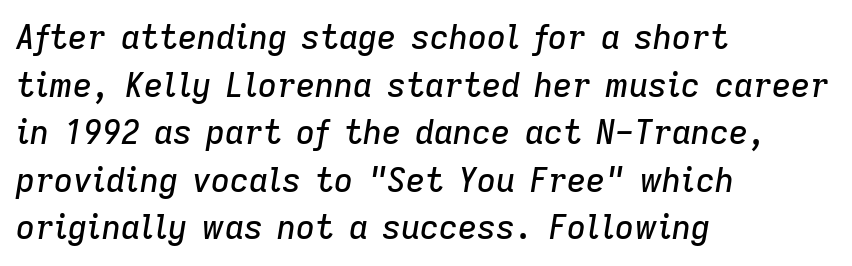
{"italic": "yes", "lean": "right", "slant_degrees": 9, "width": "normal", "stroke_contrast": "low", "x_height": "medium", "monospaced": "no", "underline": "no", "align": "left", "line_spacing": "normal", "line_spacing_ratio": 1.44, "letter_spacing": "normal", "letter_spacing_em": 0.0, "glyph_px": 33}
